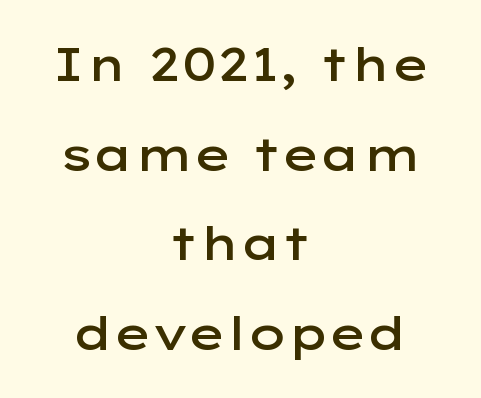
The words here are not underlined. Students, this is semibold: more ink than regular, less than bold. The passage shown has conventional tracking throughout. Where is the straight margin? There isn't one; the lines are centered.
